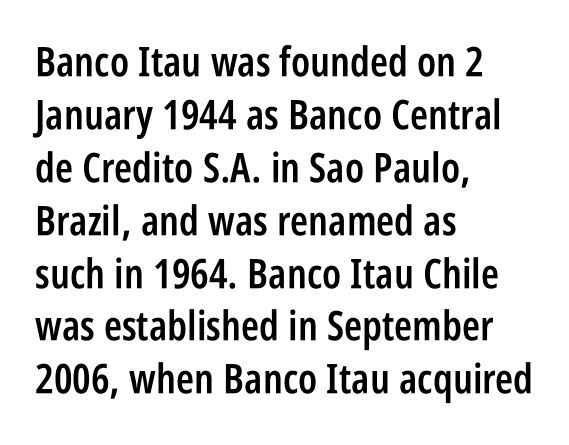
A bare baseline throughout the passage. The text block is weighted toward the left margin, trailing off unevenly rightward. A sans-serif font was chosen for this passage. Think of a printed novel: that variable character pitch is what you see here. Is the letter spacing exaggerated? No — it looks like the ordinary default.
